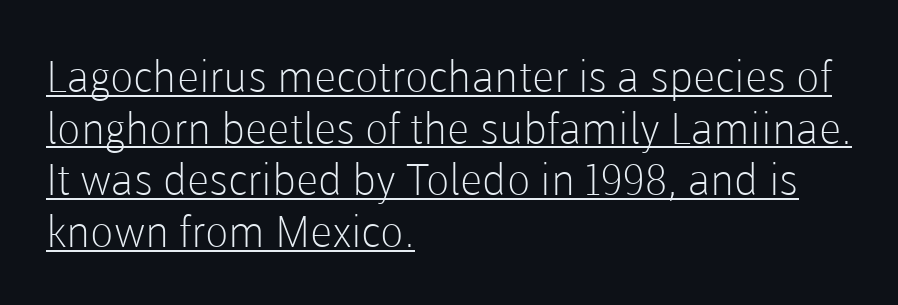
The image shows 43 px light sans-serif type, upright; set left-aligned, line spacing 1.2x, normal letter spacing, underlined; low stroke contrast and a medium x-height.
